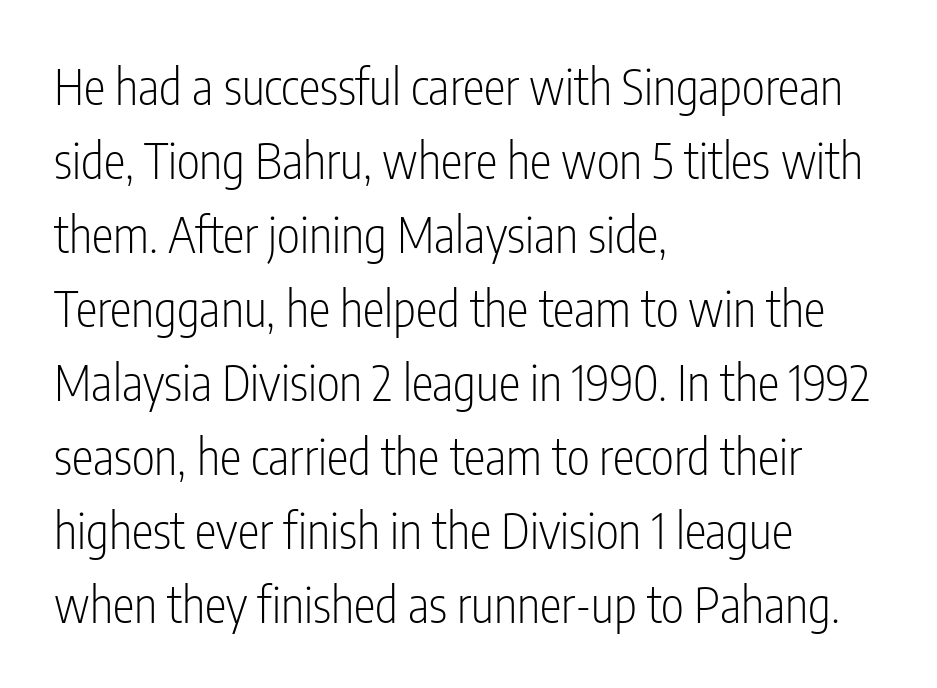
The image shows 49 px light, condensed sans-serif type, upright; set left-aligned, normal line spacing (1.51x), normal letter spacing, not underlined; low stroke contrast and a medium x-height.
